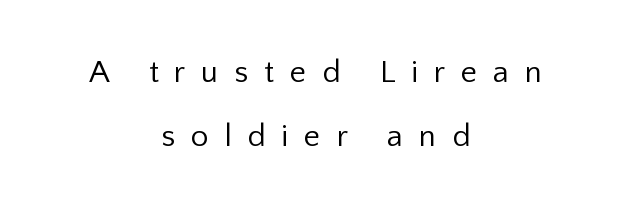
Q: Is the text bold? A: No.
Q: Is the text italic (slanted)? A: No, it is upright.
Q: Is the typeface a serif or a sans-serif typeface? A: Sans-serif.
Q: Is the text underlined? A: No.
Q: How is the paragraph aligned? A: Centered.
Q: Is the spacing between letters normal or unusually wide? A: Unusually wide.
Q: Is the spacing between lines tight, normal or loose? A: Loose.
Q: Width (condensed, normal, or wide)? A: Normal.
Q: Stroke contrast? A: Low.
Q: x-height? A: Medium.
Q: Monospaced? A: No.
